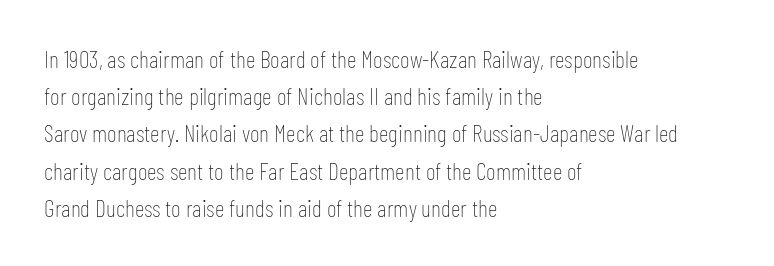
Ordinary non-slanted type is in use. This sample uses plain, unmodified letter spacing. Has an underline been added? It has not. The designer left line spacing at the default. The cut favours lightness, reaching ordinary text weight at its darkest. Layout note: lines flush left.
